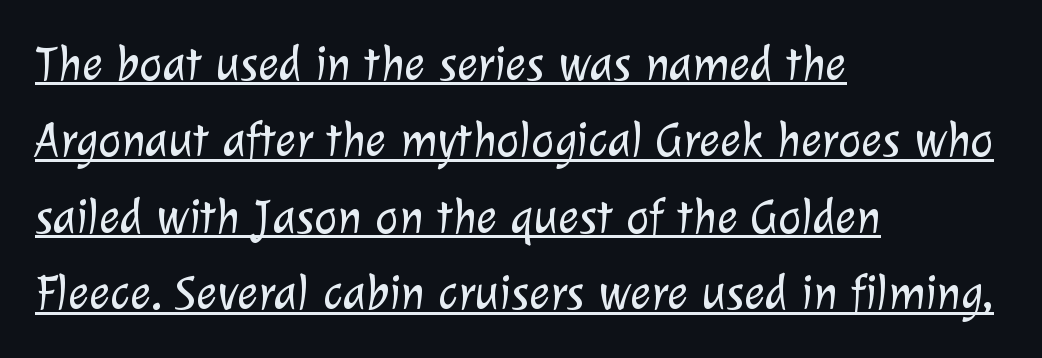
Q: Is the text bold? A: No.
Q: Is the typeface a serif or a sans-serif typeface? A: Sans-serif.
Q: Is the text underlined? A: Yes.
Q: How is the paragraph aligned? A: Left-aligned.
Q: Is the spacing between letters normal or unusually wide? A: Normal.
Q: Is the spacing between lines tight, normal or loose? A: Normal.
Q: Width (condensed, normal, or wide)? A: Normal.
Q: Stroke contrast? A: Low.
Q: x-height? A: Medium.
Q: Monospaced? A: No.
